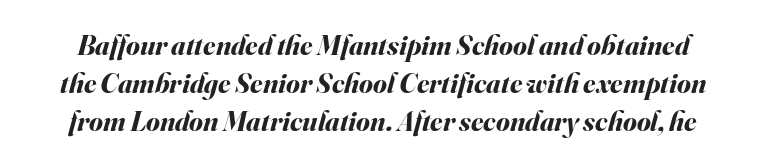
Q: Is the text bold? A: Yes.
Q: Is the text italic (slanted)? A: Yes, it leans right by about 16 degrees.
Q: Is the text underlined? A: No.
Q: Is the spacing between letters normal or unusually wide? A: Normal.
Q: Is the spacing between lines tight, normal or loose? A: Normal.
Q: Width (condensed, normal, or wide)? A: Normal.
Q: Stroke contrast? A: Medium.
Q: x-height? A: Small.
Q: Monospaced? A: No.
